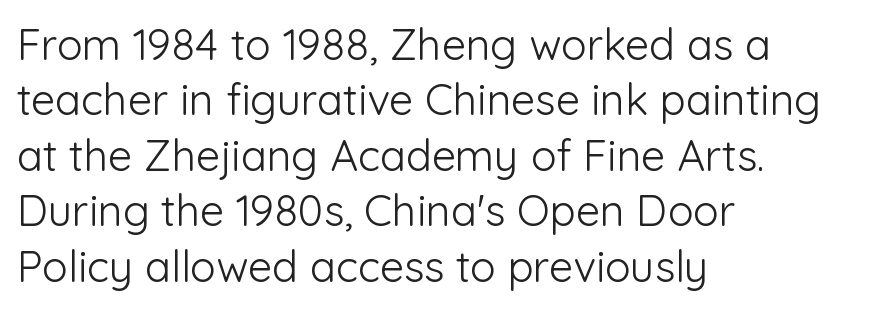
The image shows 43 px light sans-serif type, upright; set left-aligned, normal line spacing (1.29x), normal letter spacing, not underlined; low stroke contrast and a medium x-height.
